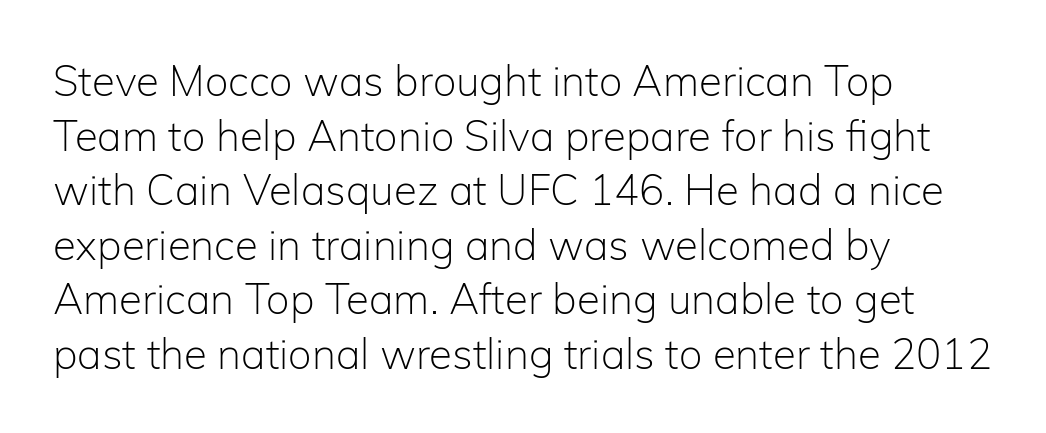
Q: Is the text bold? A: No.
Q: Is the text italic (slanted)? A: No, it is upright.
Q: Is the typeface a serif or a sans-serif typeface? A: Sans-serif.
Q: Is the text underlined? A: No.
Q: How is the paragraph aligned? A: Left-aligned.
Q: Is the spacing between letters normal or unusually wide? A: Normal.
Q: Is the spacing between lines tight, normal or loose? A: Normal.
Q: Width (condensed, normal, or wide)? A: Normal.
Q: Stroke contrast? A: Low.
Q: x-height? A: Medium.
Q: Monospaced? A: No.
